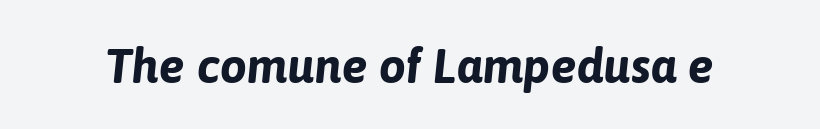
Note the varied advance widths — an 'i' is clearly narrower than an 'm'. The space beneath each line is pristine and unruled. Glyph-to-glyph distance matches everyday printed text. Does the lettering tilt? It does — this is italic. Heft: maximum for text — a bold.
